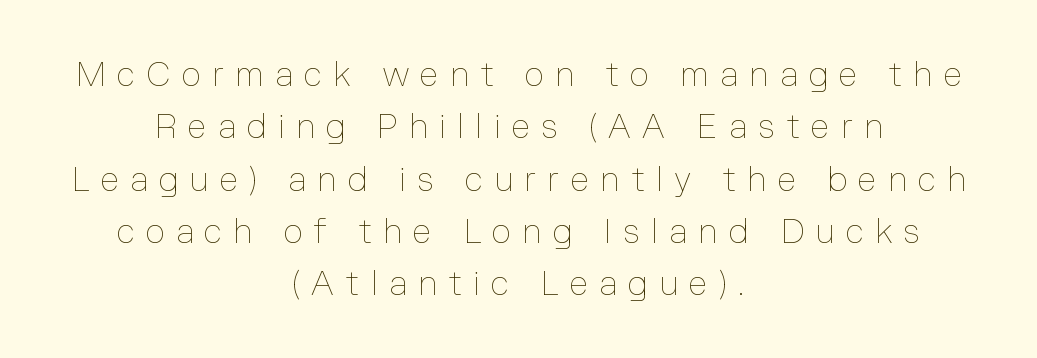
Does the copy run flush right? No — it is centered line by line. Stroke mass is kept to a normal reading level or below. Loose tracking; the words dissolve into strings of separated letters. You can tell it's not italic because the verticals are truly vertical. Bare-footed words on every line.
